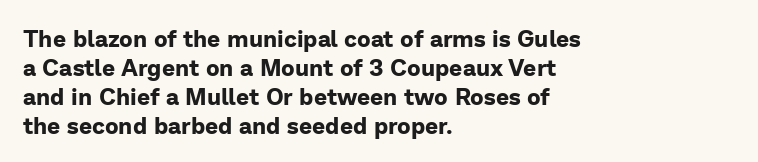
Q: Is the text bold? A: Yes.
Q: Is the text italic (slanted)? A: No, it is upright.
Q: Is the text underlined? A: No.
Q: How is the paragraph aligned? A: Left-aligned.
Q: Is the spacing between letters normal or unusually wide? A: Normal.
Q: Is the spacing between lines tight, normal or loose? A: Normal.
